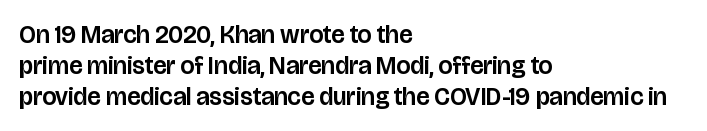
Clear beneath every line of the passage. Is the block centered? No — it sits flush against the left margin. Observe the ordinary spacing: letters are neighbours, not strangers. The letters stand upright; this is a roman face.
